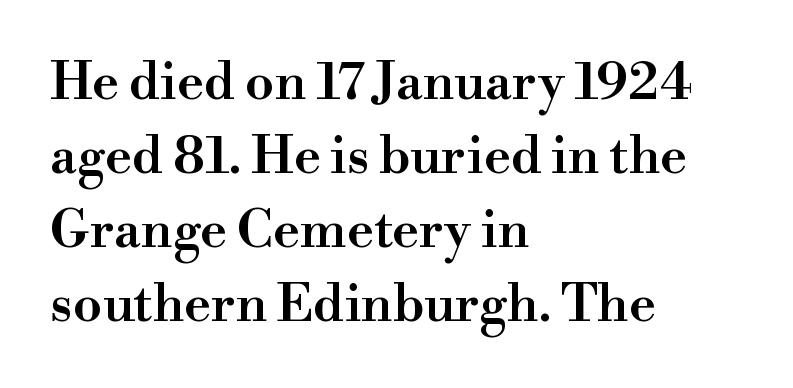
Q: Is the text bold? A: Semi-bold.
Q: Is the text italic (slanted)? A: No, it is upright.
Q: Is the typeface a serif or a sans-serif typeface? A: Serif.
Q: Is the text underlined? A: No.
Q: How is the paragraph aligned? A: Left-aligned.
Q: Is the spacing between letters normal or unusually wide? A: Normal.
Q: Is the spacing between lines tight, normal or loose? A: Normal.
Q: Width (condensed, normal, or wide)? A: Normal.
Q: Stroke contrast? A: High.
Q: x-height? A: Small.
Q: Monospaced? A: No.
